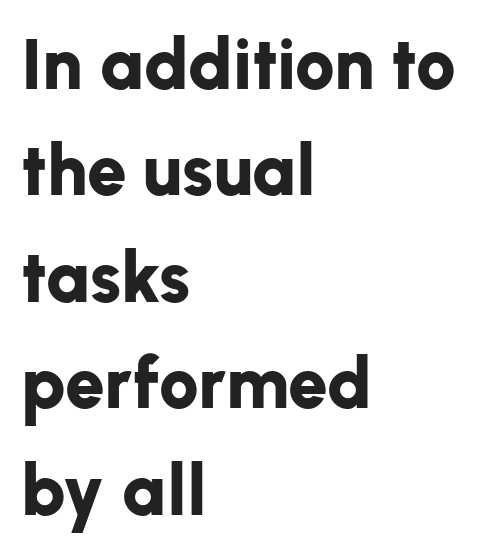
The image shows 71 px bold sans-serif type, upright; set left-aligned, normal line spacing (1.5x), normal letter spacing, not underlined; low stroke contrast and a medium x-height.
